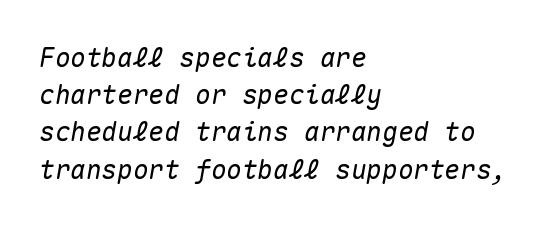
{"italic": "yes", "lean": "right", "slant_degrees": 10, "underline": "no", "align": "left", "line_spacing": "normal", "line_spacing_ratio": 1.43, "letter_spacing": "normal", "letter_spacing_em": 0.0, "glyph_px": 26}
